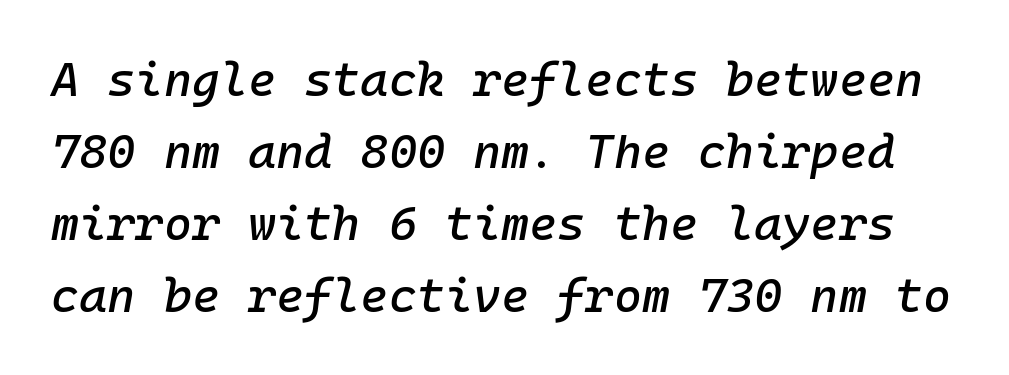
The passage shown leans; its letterforms are oblique. The passage shown has conventional tracking throughout. A typesetter would call this leading conventional body-copy spacing. Check the space under the baseline: it is left empty. Looks like terminal output: every glyph gets an equal slot.
